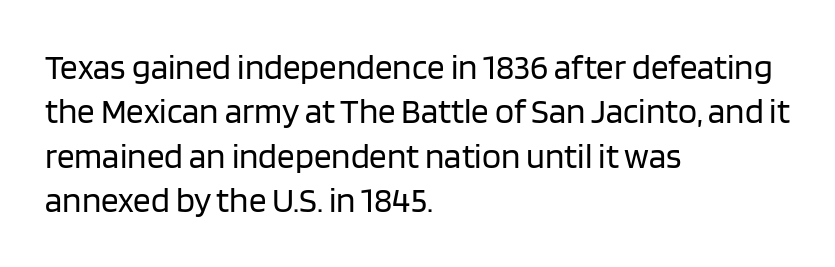
Q: Is the text bold? A: No.
Q: Is the text italic (slanted)? A: No, it is upright.
Q: Is the typeface a serif or a sans-serif typeface? A: Sans-serif.
Q: Is the text underlined? A: No.
Q: How is the paragraph aligned? A: Left-aligned.
Q: Is the spacing between letters normal or unusually wide? A: Normal.
Q: Is the spacing between lines tight, normal or loose? A: Normal.
Q: Width (condensed, normal, or wide)? A: Normal.
Q: Stroke contrast? A: Low.
Q: x-height? A: Large.
Q: Monospaced? A: No.
